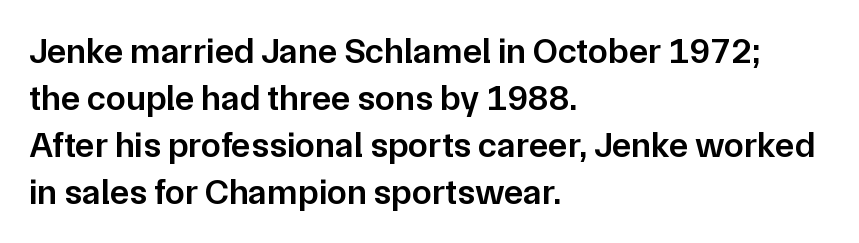
Q: Is the text bold? A: Semi-bold.
Q: Is the text italic (slanted)? A: No, it is upright.
Q: Is the typeface a serif or a sans-serif typeface? A: Sans-serif.
Q: Is the text underlined? A: No.
Q: How is the paragraph aligned? A: Left-aligned.
Q: Is the spacing between letters normal or unusually wide? A: Normal.
Q: Is the spacing between lines tight, normal or loose? A: Normal.
Q: Width (condensed, normal, or wide)? A: Normal.
Q: Stroke contrast? A: Low.
Q: x-height? A: Medium.
Q: Monospaced? A: No.
